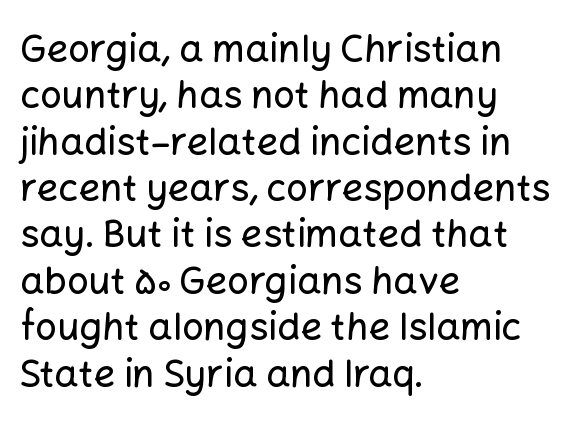
Q: Is the text italic (slanted)? A: No, it is upright.
Q: Is the typeface a serif or a sans-serif typeface? A: Sans-serif.
Q: Is the text underlined? A: No.
Q: How is the paragraph aligned? A: Left-aligned.
Q: Is the spacing between letters normal or unusually wide? A: Normal.
Q: Width (condensed, normal, or wide)? A: Normal.
Q: Stroke contrast? A: Low.
Q: x-height? A: Medium.
Q: Monospaced? A: No.
